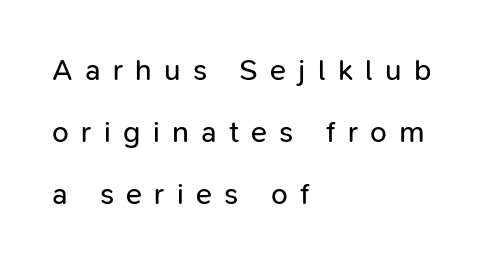
Q: Is the text bold? A: No.
Q: Is the text italic (slanted)? A: No, it is upright.
Q: Is the typeface a serif or a sans-serif typeface? A: Sans-serif.
Q: Is the text underlined? A: No.
Q: How is the paragraph aligned? A: Left-aligned.
Q: Is the spacing between letters normal or unusually wide? A: Unusually wide.
Q: Is the spacing between lines tight, normal or loose? A: Loose.
Q: Width (condensed, normal, or wide)? A: Normal.
Q: Stroke contrast? A: Low.
Q: x-height? A: Medium.
Q: Monospaced? A: No.
